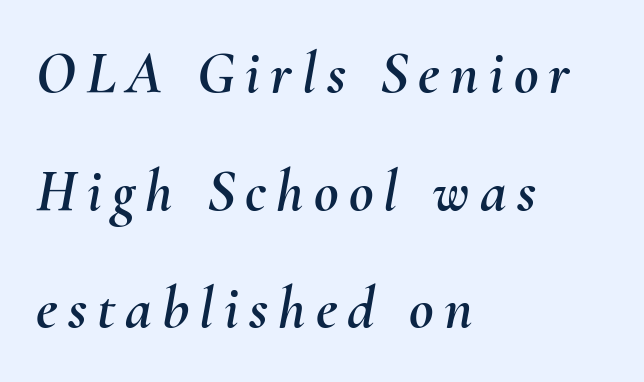
Q: Is the text italic (slanted)? A: Yes, it leans right by about 10 degrees.
Q: Is the text underlined? A: No.
Q: How is the paragraph aligned? A: Left-aligned.
Q: Is the spacing between lines tight, normal or loose? A: Loose.
Q: Width (condensed, normal, or wide)? A: Normal.
Q: Stroke contrast? A: Medium.
Q: x-height? A: Small.
Q: Monospaced? A: No.
